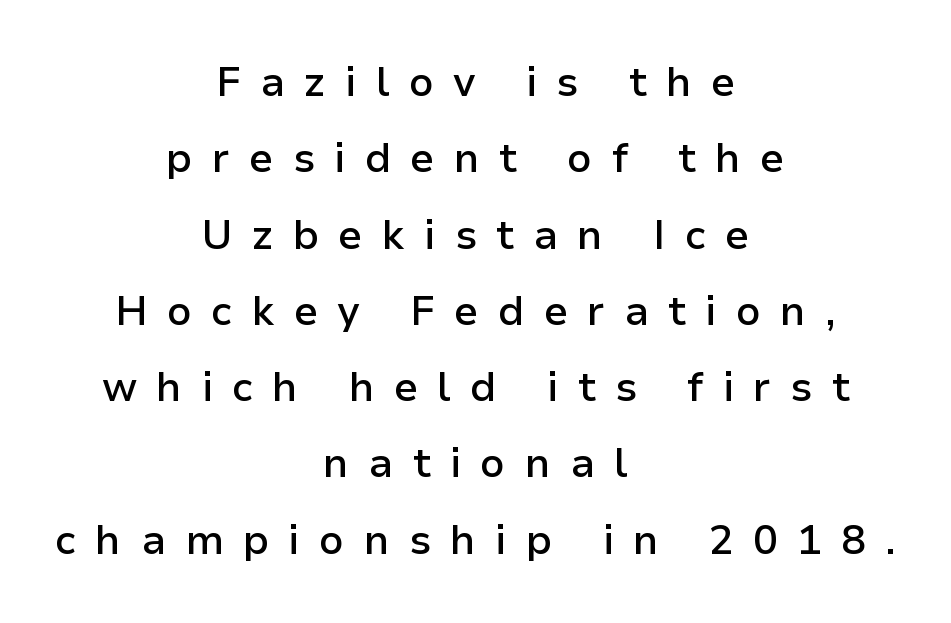
{"serif": "no", "italic": "no", "bold": "semi", "weight": "semibold", "width": "normal", "stroke_contrast": "low", "x_height": "medium", "monospaced": "no", "underline": "no", "align": "center", "line_spacing_ratio": 1.86, "letter_spacing": "wide", "letter_spacing_em": 0.47, "glyph_px": 41}
